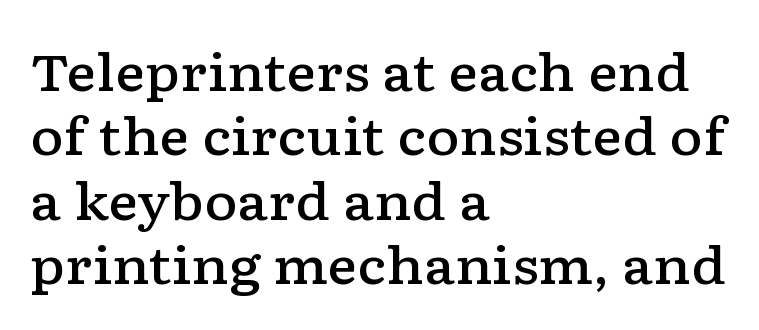
The image shows 51 px semibold, wide serif type, upright; set left-aligned, normal line spacing (1.26x), normal letter spacing, not underlined; low stroke contrast and a medium x-height.
